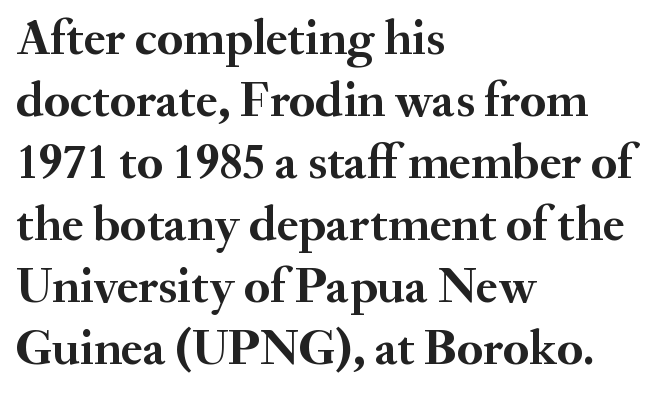
The image shows 50 px semibold serif type, upright; set left-aligned, line spacing 1.24x, normal letter spacing, not underlined; medium stroke contrast and a small x-height.
